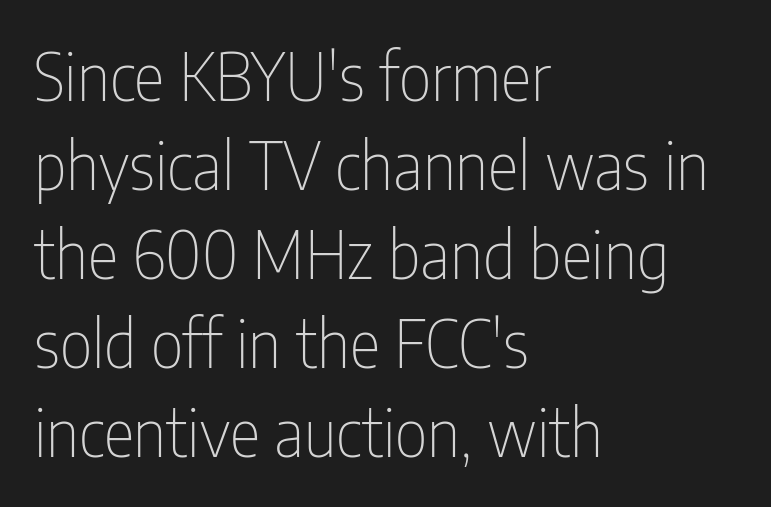
Q: Is the text bold? A: No.
Q: Is the text italic (slanted)? A: No, it is upright.
Q: Is the typeface a serif or a sans-serif typeface? A: Sans-serif.
Q: Is the text underlined? A: No.
Q: How is the paragraph aligned? A: Left-aligned.
Q: Is the spacing between letters normal or unusually wide? A: Normal.
Q: Is the spacing between lines tight, normal or loose? A: Normal.
Q: Width (condensed, normal, or wide)? A: Condensed.
Q: Stroke contrast? A: Low.
Q: x-height? A: Medium.
Q: Monospaced? A: No.
